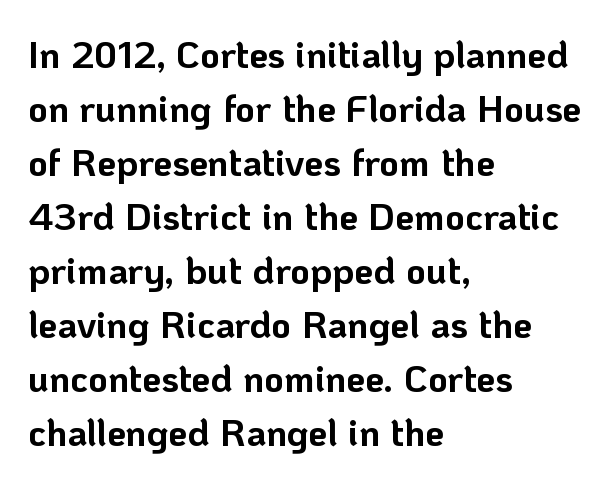
Q: Is the text bold? A: Yes.
Q: Is the text italic (slanted)? A: No, it is upright.
Q: Is the typeface a serif or a sans-serif typeface? A: Sans-serif.
Q: Is the text underlined? A: No.
Q: How is the paragraph aligned? A: Left-aligned.
Q: Is the spacing between letters normal or unusually wide? A: Normal.
Q: Is the spacing between lines tight, normal or loose? A: Normal.
Q: Width (condensed, normal, or wide)? A: Normal.
Q: Stroke contrast? A: Low.
Q: x-height? A: Medium.
Q: Monospaced? A: No.
